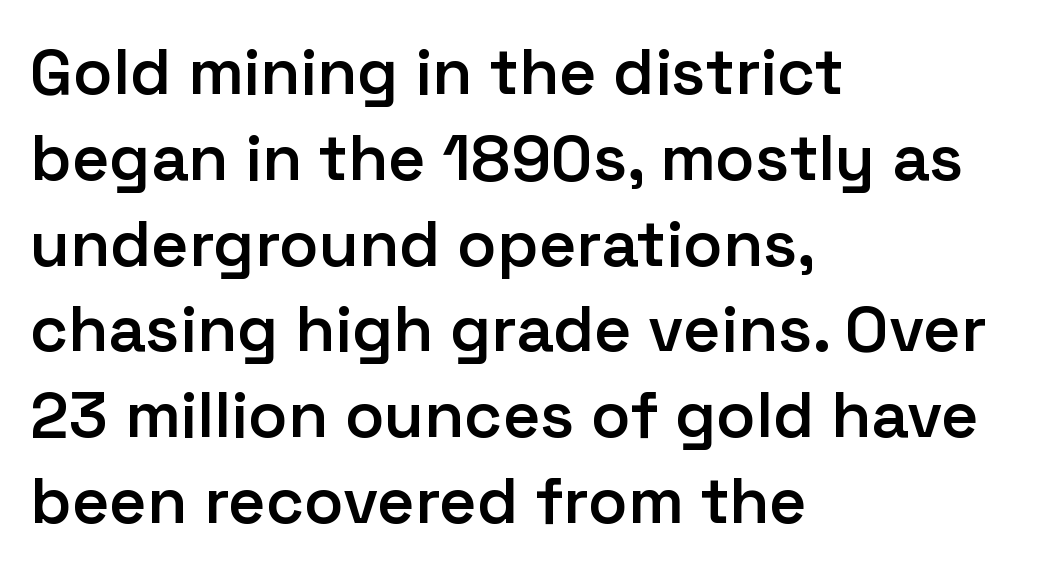
Spacing verdict: proportional, widths tailored to each character. No italicization has been applied; the sample stays upright. Has an underline been added? It has not. Does the weight exceed regular? Yes, but only to semibold. Regarding leading, the lines here are spaced in the standard way. A typesetter would call this zero additional tracking.
